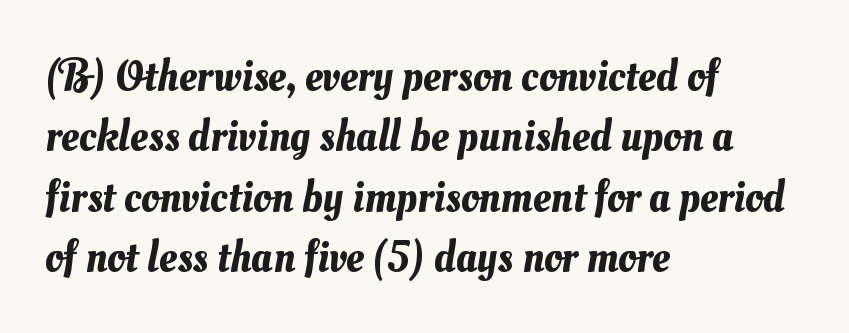
Q: Is the text underlined? A: No.
Q: How is the paragraph aligned? A: Left-aligned.
Q: Is the spacing between letters normal or unusually wide? A: Normal.
Q: Is the spacing between lines tight, normal or loose? A: Normal.
Q: Width (condensed, normal, or wide)? A: Normal.
Q: Stroke contrast? A: Medium.
Q: x-height? A: Small.
Q: Monospaced? A: No.
